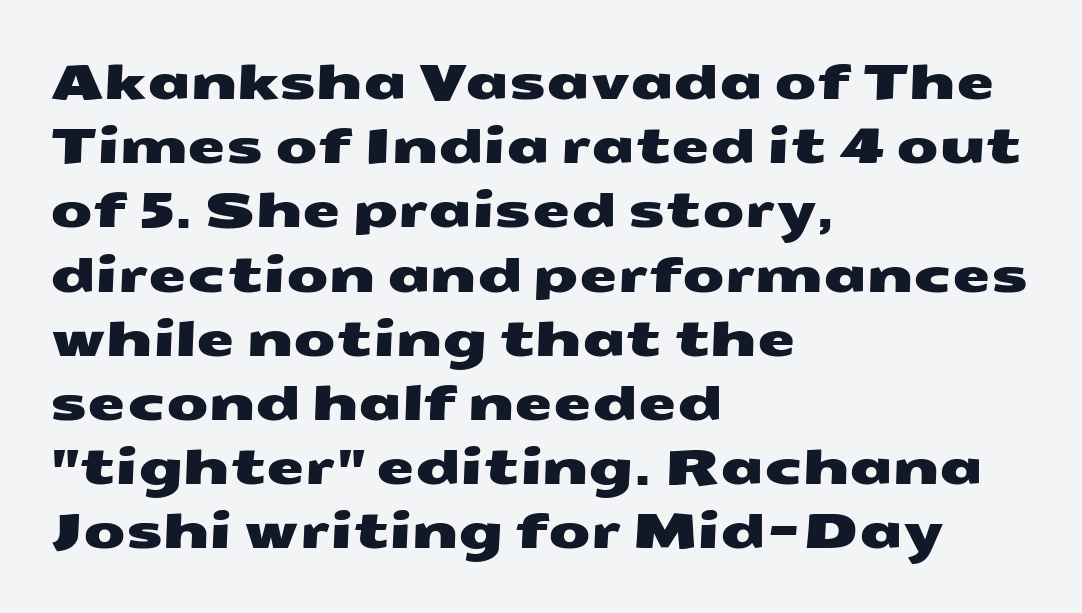
Q: Is the typeface a serif or a sans-serif typeface? A: Sans-serif.
Q: Is the text underlined? A: No.
Q: How is the paragraph aligned? A: Left-aligned.
Q: Is the spacing between letters normal or unusually wide? A: Normal.
Q: Is the spacing between lines tight, normal or loose? A: Normal.
Q: Width (condensed, normal, or wide)? A: Wide.
Q: Stroke contrast? A: Medium.
Q: x-height? A: Medium.
Q: Monospaced? A: No.
